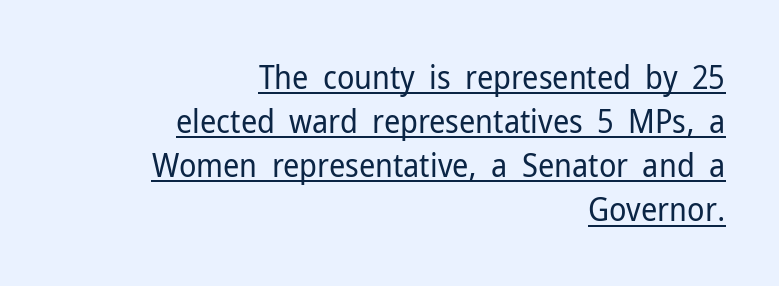
The image shows 32 px regular-weight sans-serif type, upright; set right-aligned, normal line spacing (1.38x), normal letter spacing, underlined; low stroke contrast and a medium x-height.
